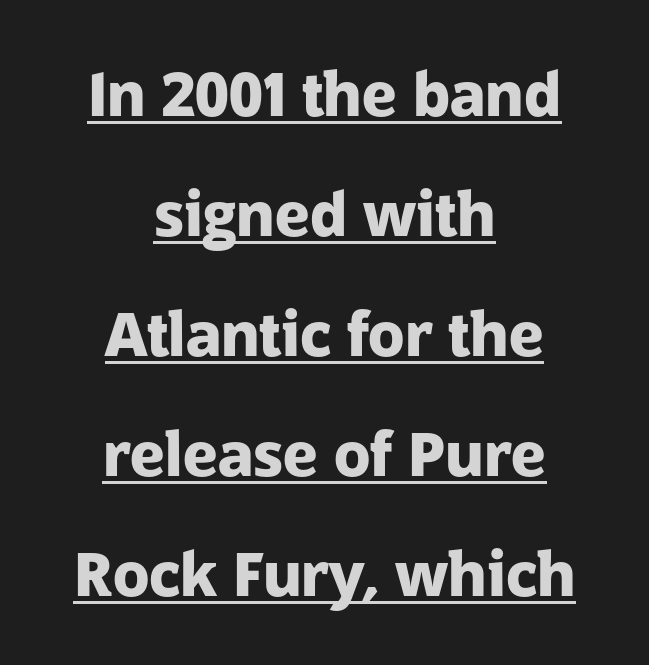
Do the letters lean? They stand straight. Think of a printed novel: that variable character pitch is what you see here. Honestly, the rows look like they've been pulled way apart. The glyphs are accompanied by a horizontal stroke just below them. What stands out about the letter spacing? Nothing — it is the standard amount. Neither beginnings nor endings align; midpoints do.
